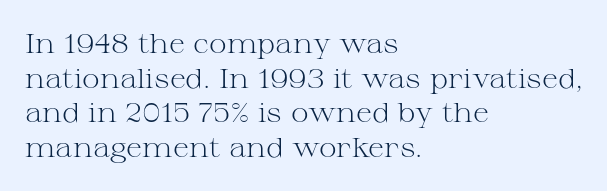
{"italic": "no", "bold": "no", "underline": "no", "align": "left", "line_spacing": "normal", "line_spacing_ratio": 1.28, "letter_spacing": "normal", "letter_spacing_em": 0.0, "glyph_px": 27}
